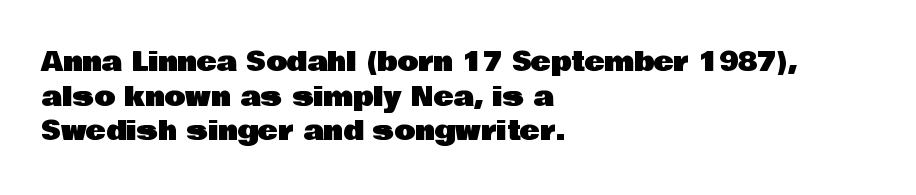
Q: Is the text italic (slanted)? A: No, it is upright.
Q: Is the text underlined? A: No.
Q: How is the paragraph aligned? A: Left-aligned.
Q: Is the spacing between letters normal or unusually wide? A: Normal.
Q: Is the spacing between lines tight, normal or loose? A: Normal.
